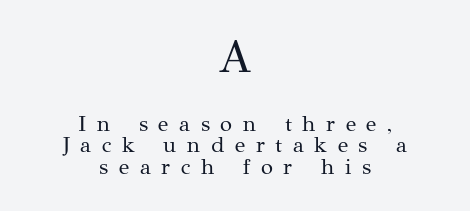
{"serif": "yes", "italic": "no", "bold": "no", "weight": "regular", "width": "normal", "stroke_contrast": "medium", "x_height": "medium", "monospaced": "no", "underline": "no", "align": "center", "line_spacing": "tight", "line_spacing_ratio": 0.99, "letter_spacing": "wide", "letter_spacing_em": 0.48, "larger_block": "first", "size_ratio": 2.05, "glyph_px": 45}
